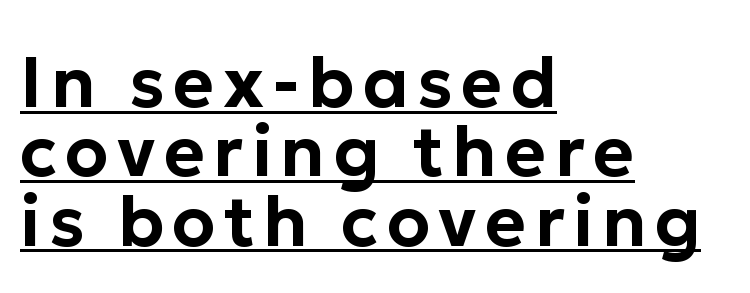
{"serif": "no", "italic": "no", "width": "normal", "stroke_contrast": "low", "x_height": "medium", "monospaced": "no", "underline": "yes", "align": "left", "line_spacing": "tight", "line_spacing_ratio": 0.99, "glyph_px": 70}
